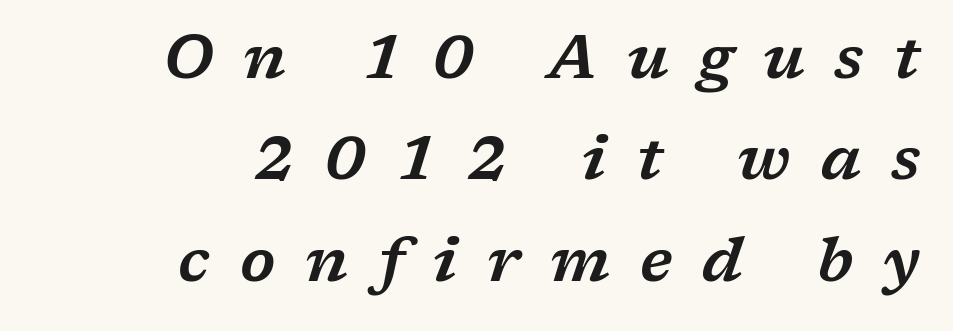
Honestly, the letter spacing is so wide it's the main thing you notice. Note the varied advance widths — an 'i' is clearly narrower than an 'm'. Any mark beneath the type? The region is blank. The passage shown is typeset with a serif family. It's the slanting kind of type. Notice how descenders clear the ascenders below comfortably — that's standard leading.
